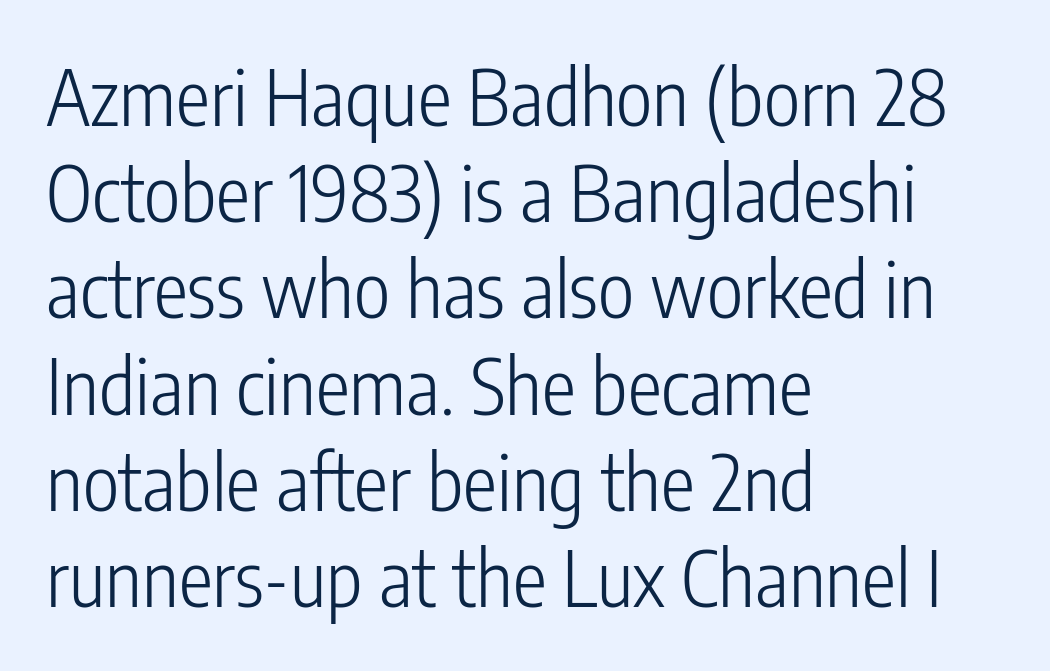
{"serif": "no", "italic": "no", "bold": "no", "weight": "light", "width": "condensed", "stroke_contrast": "low", "x_height": "medium", "monospaced": "no", "underline": "no", "align": "left", "line_spacing": "normal", "line_spacing_ratio": 1.25, "letter_spacing": "normal", "letter_spacing_em": 0.0, "glyph_px": 77}
